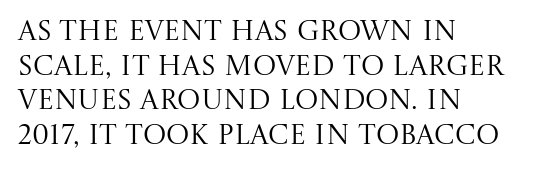
Q: Is the text bold? A: No.
Q: Is the text italic (slanted)? A: No, it is upright.
Q: Is the typeface a serif or a sans-serif typeface? A: Serif.
Q: Is the text underlined? A: No.
Q: How is the paragraph aligned? A: Left-aligned.
Q: Is the spacing between letters normal or unusually wide? A: Normal.
Q: Width (condensed, normal, or wide)? A: Normal.
Q: Stroke contrast? A: Medium.
Q: x-height? A: Large.
Q: Monospaced? A: No.
